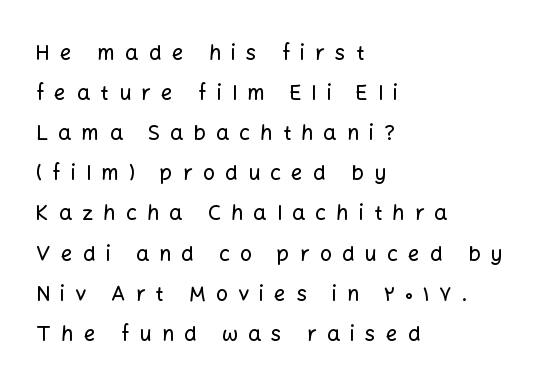
Q: Is the text italic (slanted)? A: No, it is upright.
Q: Is the text underlined? A: No.
Q: How is the paragraph aligned? A: Left-aligned.
Q: Is the spacing between letters normal or unusually wide? A: Unusually wide.
Q: Is the spacing between lines tight, normal or loose? A: Loose.
